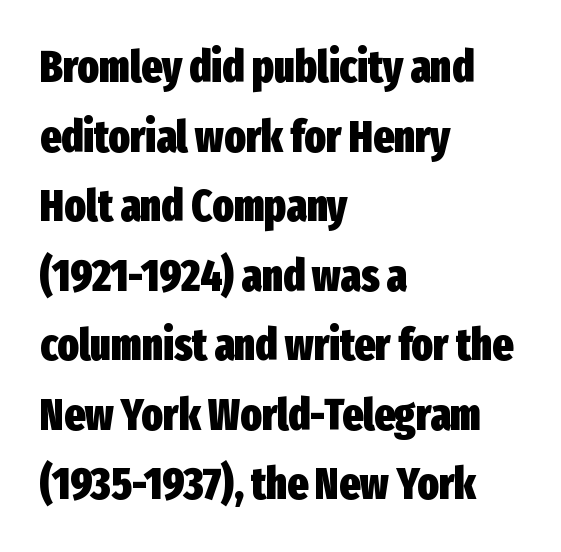
Q: Is the text bold? A: Yes.
Q: Is the text italic (slanted)? A: No, it is upright.
Q: Is the typeface a serif or a sans-serif typeface? A: Sans-serif.
Q: Is the text underlined? A: No.
Q: How is the paragraph aligned? A: Left-aligned.
Q: Is the spacing between letters normal or unusually wide? A: Normal.
Q: Is the spacing between lines tight, normal or loose? A: Normal.
Q: Width (condensed, normal, or wide)? A: Condensed.
Q: Stroke contrast? A: Low.
Q: x-height? A: Medium.
Q: Monospaced? A: No.
